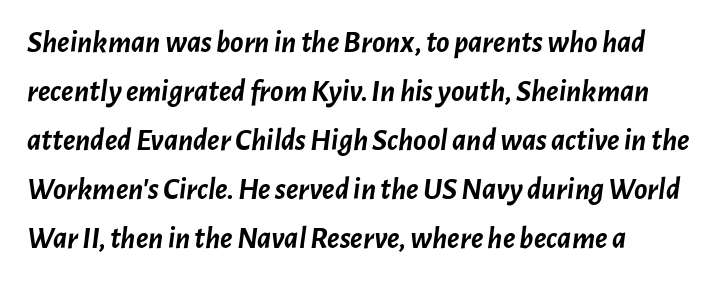
The image shows 31 px semibold type, italic (leaning right); set left-aligned, normal line spacing (1.58x), normal letter spacing, not underlined; low stroke contrast and a medium x-height.
